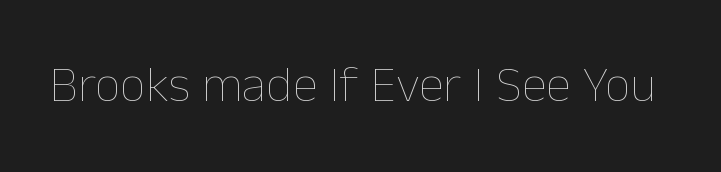
Q: Is the text bold? A: No.
Q: Is the text italic (slanted)? A: No, it is upright.
Q: Is the text underlined? A: No.
Q: Is the spacing between letters normal or unusually wide? A: Normal.
Q: Width (condensed, normal, or wide)? A: Normal.
Q: Stroke contrast? A: Low.
Q: x-height? A: Medium.
Q: Monospaced? A: No.
